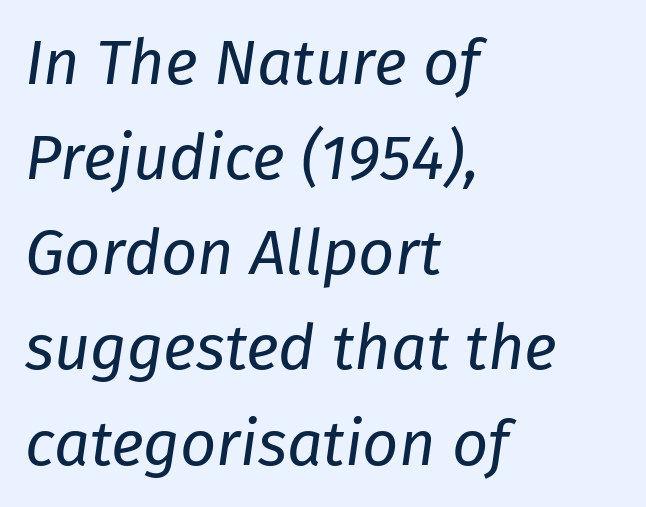
Q: Is the text bold? A: No.
Q: Is the text italic (slanted)? A: Yes, it leans right by about 8 degrees.
Q: Is the text underlined? A: No.
Q: How is the paragraph aligned? A: Left-aligned.
Q: Is the spacing between letters normal or unusually wide? A: Normal.
Q: Is the spacing between lines tight, normal or loose? A: Normal.
Q: Width (condensed, normal, or wide)? A: Normal.
Q: Stroke contrast? A: Low.
Q: x-height? A: Medium.
Q: Monospaced? A: No.
